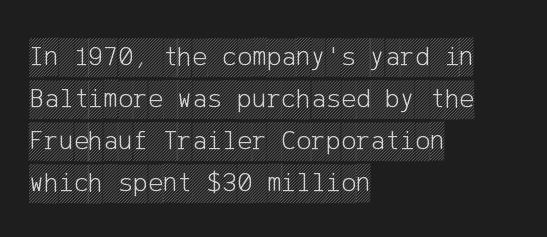
Every character sits straight up, as roman type does. Line spacing here is normal. Type without underlining. Where is the straight margin? On the left.
